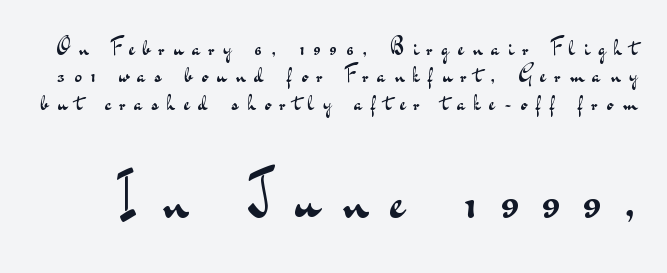
The image shows 56 px regular-weight, wide sans-serif type; set normal line spacing (1.25x), unusually wide letter spacing (+0.42 em), not underlined; the second (bottom) block is 2.55x larger; medium stroke contrast and a small x-height.
